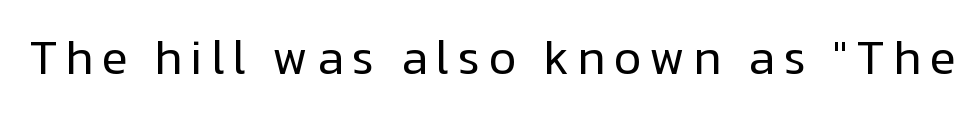
Q: Is the text bold? A: No.
Q: Is the text italic (slanted)? A: No, it is upright.
Q: Is the typeface a serif or a sans-serif typeface? A: Sans-serif.
Q: Is the text underlined? A: No.
Q: Width (condensed, normal, or wide)? A: Normal.
Q: Stroke contrast? A: Low.
Q: x-height? A: Medium.
Q: Monospaced? A: No.
